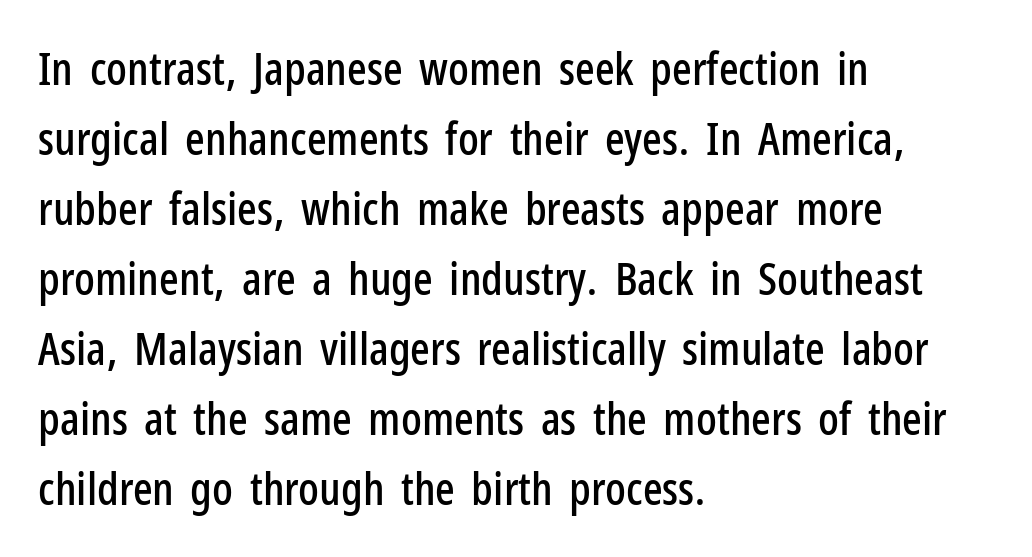
Q: Is the text italic (slanted)? A: No, it is upright.
Q: Is the typeface a serif or a sans-serif typeface? A: Sans-serif.
Q: Is the text underlined? A: No.
Q: How is the paragraph aligned? A: Left-aligned.
Q: Is the spacing between letters normal or unusually wide? A: Normal.
Q: Is the spacing between lines tight, normal or loose? A: Normal.
Q: Width (condensed, normal, or wide)? A: Condensed.
Q: Stroke contrast? A: Low.
Q: x-height? A: Medium.
Q: Monospaced? A: No.
